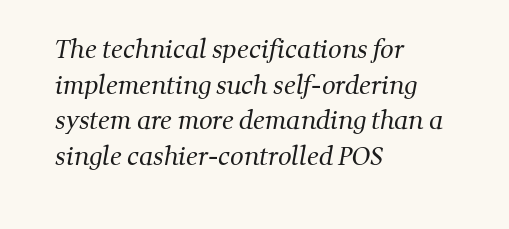
The image shows 24 px text type; set left-aligned, normal line spacing (1.48x), normal letter spacing, not underlined.
